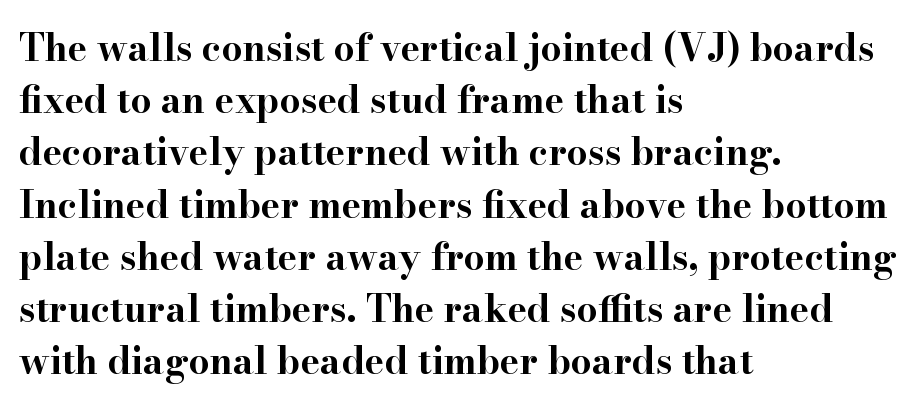
{"serif": "yes", "italic": "no", "bold": "yes", "weight": "bold", "width": "wide", "stroke_contrast": "high", "x_height": "small", "monospaced": "no", "underline": "no", "align": "left", "line_spacing": "normal", "line_spacing_ratio": 1.41, "letter_spacing": "normal", "letter_spacing_em": 0.0, "glyph_px": 37}
